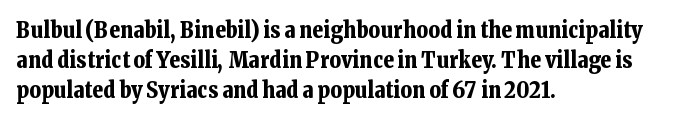
{"italic": "no", "bold": "yes", "underline": "no", "align": "left", "line_spacing": "normal", "line_spacing_ratio": 1.36, "letter_spacing": "normal", "letter_spacing_em": 0.0, "glyph_px": 22}
